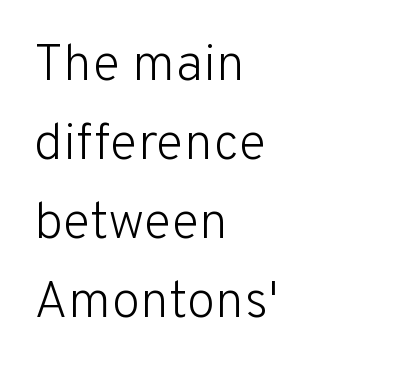
{"serif": "no", "italic": "no", "bold": "no", "weight": "light", "width": "normal", "stroke_contrast": "low", "x_height": "medium", "monospaced": "no", "underline": "no", "align": "left", "line_spacing": "normal", "line_spacing_ratio": 1.52, "letter_spacing": "normal", "letter_spacing_em": 0.0, "glyph_px": 52}
